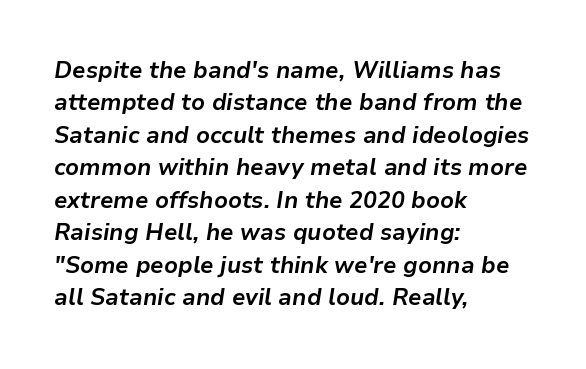
Every row of glyphs begins at an identical x-position on the left. The face used here has a pronounced slope to its letters. Each row of text sits above clean, open space. The letterforms sit shoulder to shoulder at normal distance. Summary of vertical rhythm: regular, with standard interline spacing.
